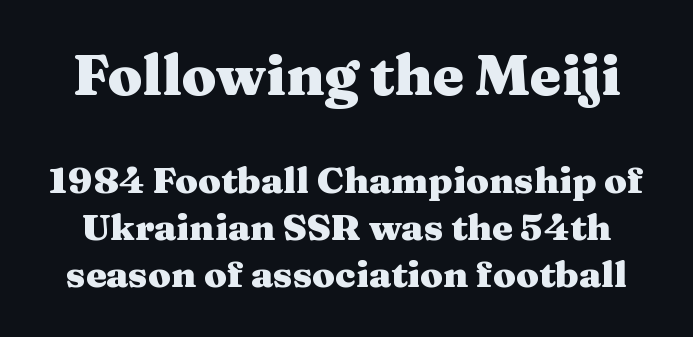
The image shows 56 px heavy, wide serif type, upright; set normal line spacing (1.27x), normal letter spacing, not underlined; the first (top) block is 1.51x larger; medium stroke contrast and a medium x-height.
